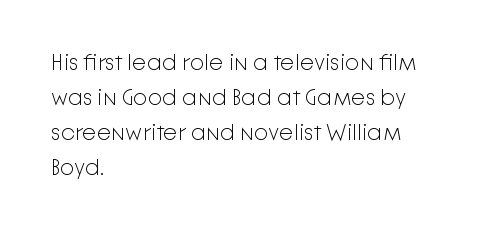
Q: Is the text bold? A: No.
Q: Is the text italic (slanted)? A: No, it is upright.
Q: Is the text underlined? A: No.
Q: How is the paragraph aligned? A: Left-aligned.
Q: Is the spacing between letters normal or unusually wide? A: Normal.
Q: Is the spacing between lines tight, normal or loose? A: Normal.
